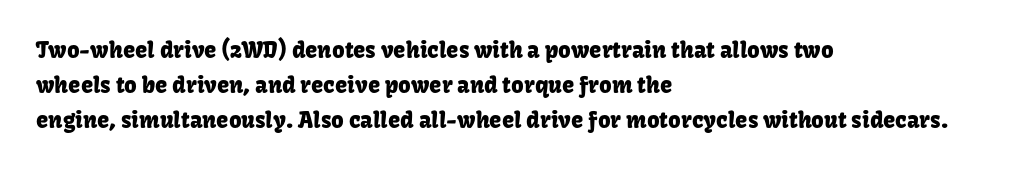
Q: Is the text italic (slanted)? A: No, it is upright.
Q: Is the text underlined? A: No.
Q: How is the paragraph aligned? A: Left-aligned.
Q: Is the spacing between letters normal or unusually wide? A: Normal.
Q: Is the spacing between lines tight, normal or loose? A: Normal.
